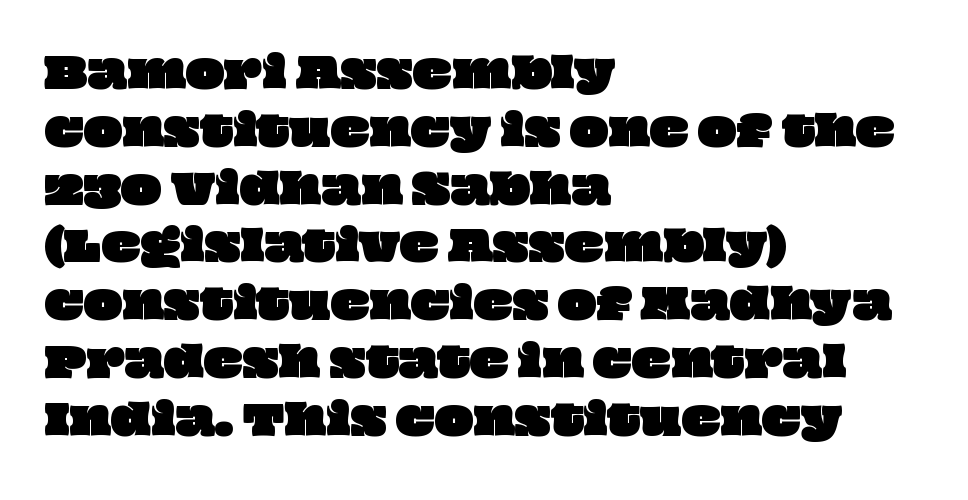
Q: Is the text underlined? A: No.
Q: How is the paragraph aligned? A: Left-aligned.
Q: Is the spacing between letters normal or unusually wide? A: Normal.
Q: Is the spacing between lines tight, normal or loose? A: Normal.
Q: Width (condensed, normal, or wide)? A: Wide.
Q: Stroke contrast? A: Low.
Q: x-height? A: Large.
Q: Monospaced? A: No.
